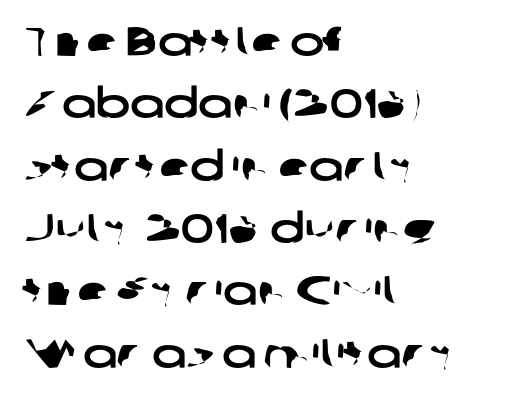
Has an underline been added? It has not. Teacher's note: observe the even left margin — that is flush-left alignment. Proportional: the letters do not fall into vertical columns. To sum up the face: it is a sans, with no serifs. Students, observe: this is what conventionally led text looks like. The letterforms sit shoulder to shoulder at normal distance.
